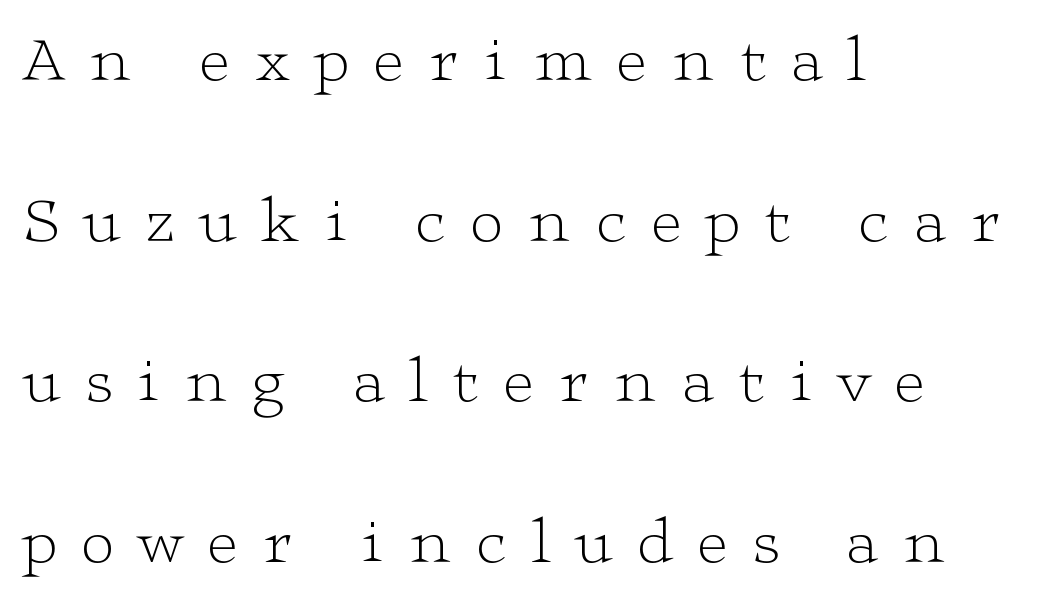
Look at the bottom of the vertical strokes: they flare into serifs here. How are the letters spaced? Widely, with obvious added tracking. Clear beneath every line of the passage. The face used here is proportionally spaced, like ordinary book or web type.
